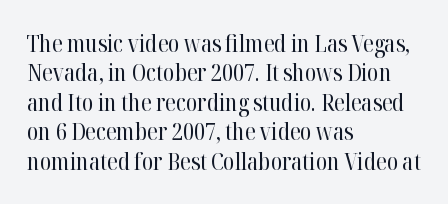
It's the straight-up-and-down kind of type. The face used here is rendered with its standard letterfit. The setting favours the left margin, as ordinary paragraphs usually do. This is not heavy type; no bold has been used. Interline gaps are of average width in this sample.
